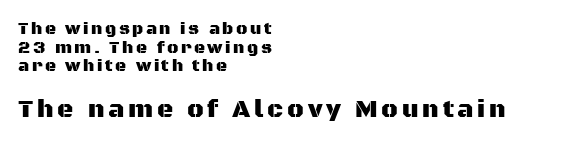
The image shows 25 px text type, upright; set left-aligned, tight line spacing (1.09x), not underlined; the second (bottom) block is 1.47x larger.
